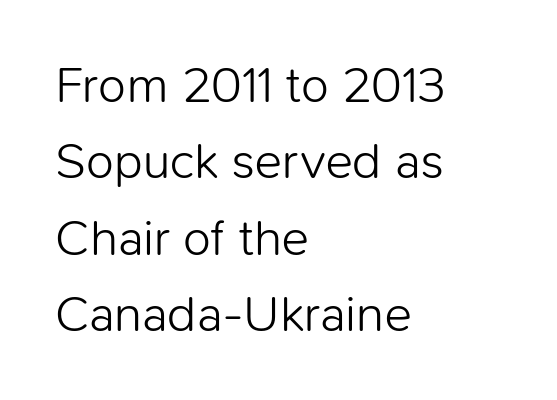
Q: Is the text bold? A: No.
Q: Is the text italic (slanted)? A: No, it is upright.
Q: Is the typeface a serif or a sans-serif typeface? A: Sans-serif.
Q: Is the text underlined? A: No.
Q: How is the paragraph aligned? A: Left-aligned.
Q: Is the spacing between letters normal or unusually wide? A: Normal.
Q: Is the spacing between lines tight, normal or loose? A: Normal.
Q: Width (condensed, normal, or wide)? A: Normal.
Q: Stroke contrast? A: Low.
Q: x-height? A: Medium.
Q: Monospaced? A: No.
